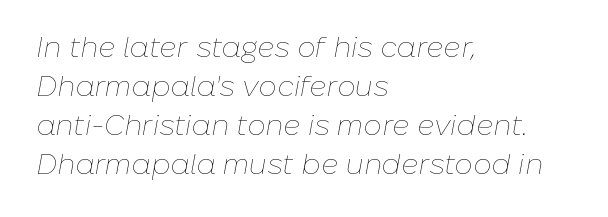
Vertically, the passage feels balanced, rows spaced as you'd expect. Tracking value appears to be zero — textbook default spacing. Looks like regular typesetting: each glyph gets only the width it needs. Each line starts at the same left margin while the right side varies.
